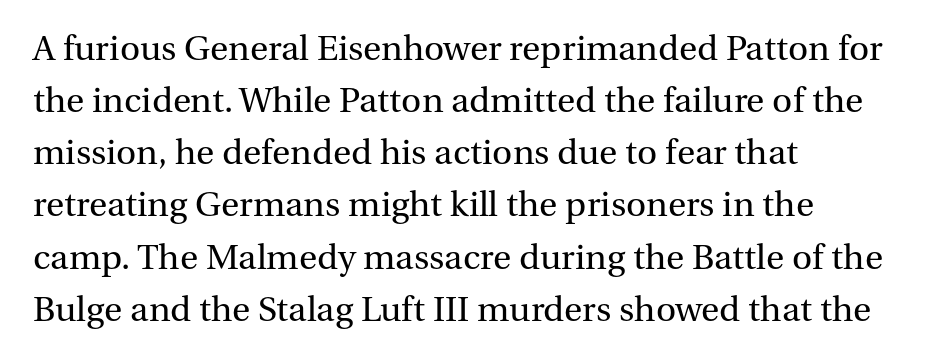
{"serif": "yes", "italic": "no", "bold": "no", "weight": "regular", "width": "normal", "stroke_contrast": "medium", "x_height": "medium", "monospaced": "no", "underline": "no", "align": "left", "line_spacing": "normal", "line_spacing_ratio": 1.49, "letter_spacing": "normal", "letter_spacing_em": 0.0, "glyph_px": 35}
